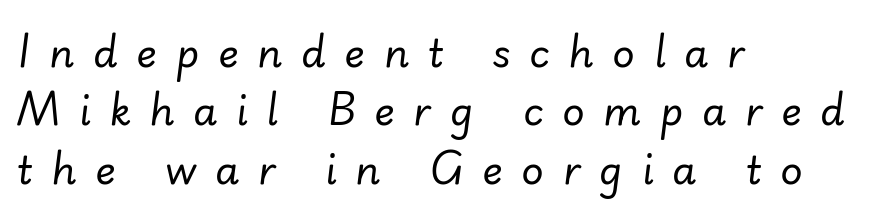
{"italic": "yes", "lean": "right", "slant_degrees": 7, "bold": "no", "weight": "regular", "width": "normal", "stroke_contrast": "low", "x_height": "small", "monospaced": "no", "underline": "no", "align": "left", "line_spacing": "normal", "line_spacing_ratio": 1.5, "letter_spacing": "wide", "letter_spacing_em": 0.48, "glyph_px": 39}
